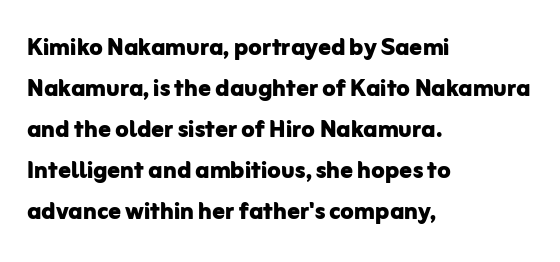
{"serif": "no", "italic": "no", "bold": "yes", "weight": "bold", "width": "normal", "stroke_contrast": "low", "x_height": "medium", "monospaced": "no", "underline": "no", "align": "left", "line_spacing": "normal", "line_spacing_ratio": 1.32, "letter_spacing": "normal", "letter_spacing_em": 0.0, "glyph_px": 31}
